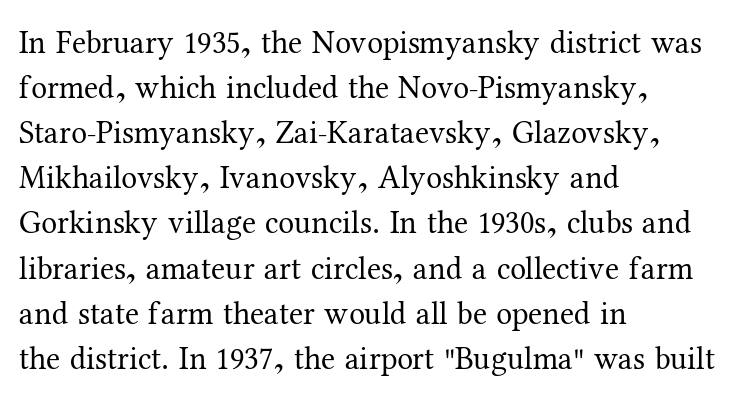
The image shows 32 px regular-weight serif type, upright; set left-aligned, normal line spacing (1.41x), normal letter spacing, not underlined; medium stroke contrast and a medium x-height.
